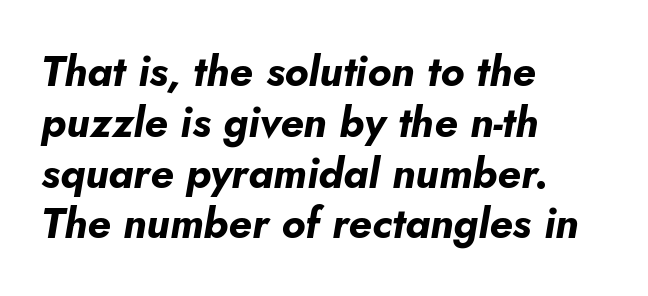
The image shows 42 px bold type, italic (leaning right); set left-aligned, line spacing 1.21x, normal letter spacing, not underlined; low stroke contrast and a small x-height.
